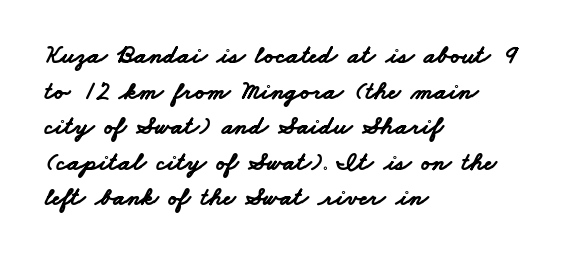
The face used here is rendered with its standard letterfit. The paragraph shown leans on its left margin. In terms of leading, this rendering sits right in the middle. The glyphs are unaccompanied by any horizontal stroke below them.
